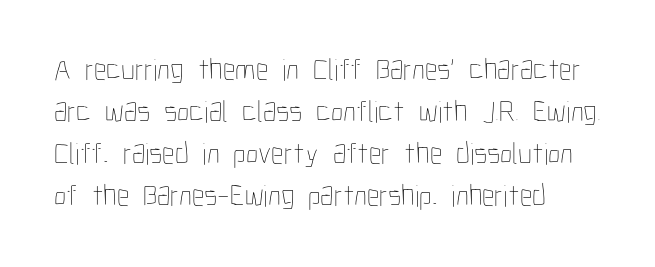
The image shows 31 px thin, condensed type, upright; set left-aligned, normal line spacing (1.36x), normal letter spacing, not underlined; low stroke contrast and a medium x-height.
